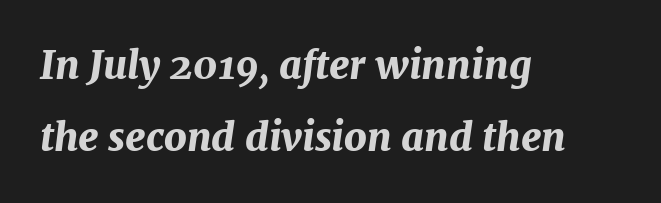
Q: Is the text bold? A: Yes.
Q: Is the text italic (slanted)? A: Yes, it leans right by about 7 degrees.
Q: Is the text underlined? A: No.
Q: How is the paragraph aligned? A: Left-aligned.
Q: Is the spacing between letters normal or unusually wide? A: Normal.
Q: Width (condensed, normal, or wide)? A: Normal.
Q: Stroke contrast? A: Medium.
Q: x-height? A: Medium.
Q: Monospaced? A: No.
